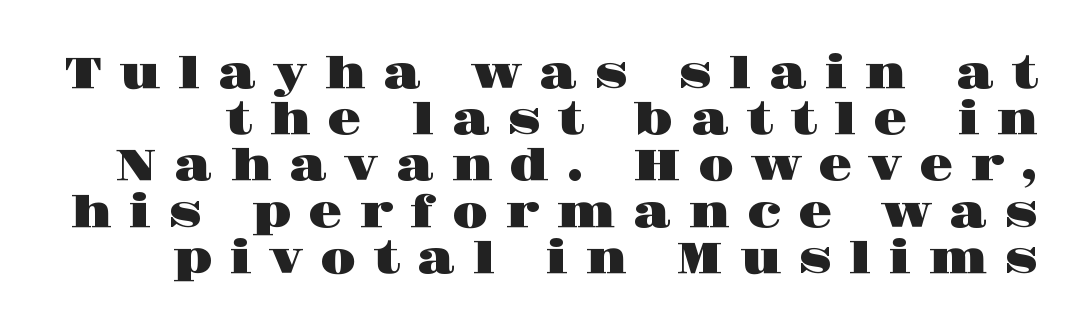
The image shows 44 px wide serif type, upright; set tight line spacing (1.05x), unusually wide letter spacing (+0.38 em), not underlined; high stroke contrast and a large x-height.
